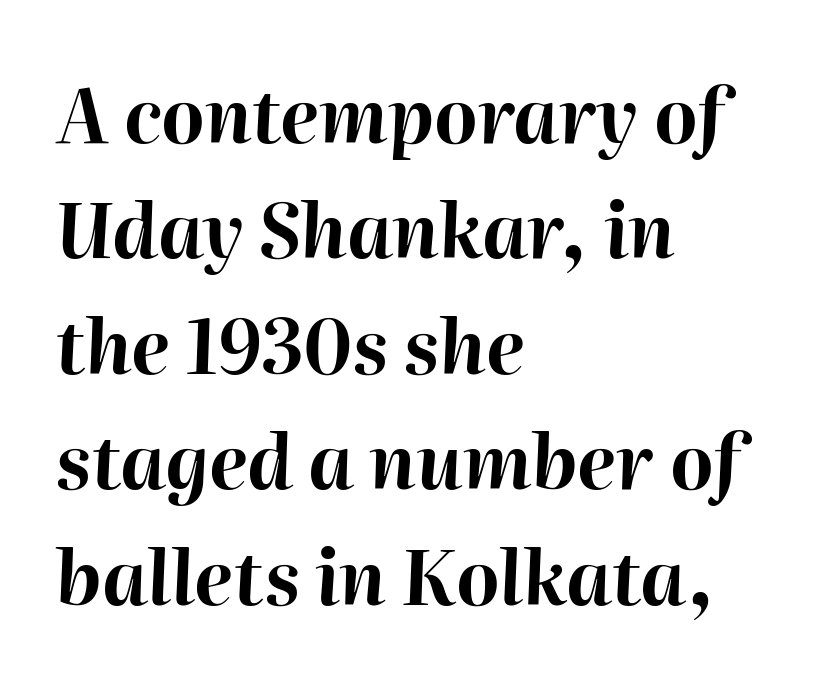
How heavy is the stroke? Heavy — this is a bold. Casual observation: everything's shoved over to the left. Every character sits at an angle, as italics do. Tracking here is standard; glyphs follow each other at the usual distance. Proportional: the letters do not fall into vertical columns.
